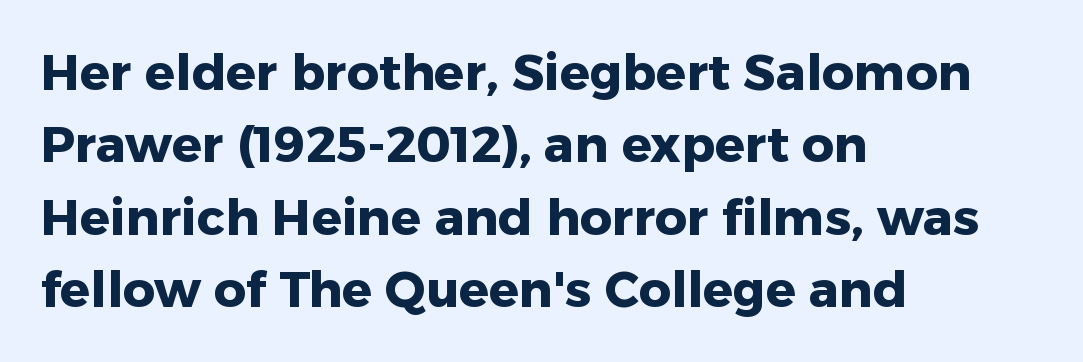
The image shows 50 px heavy sans-serif type, upright; set left-aligned, normal line spacing (1.45x), normal letter spacing, not underlined; low stroke contrast and a medium x-height.
